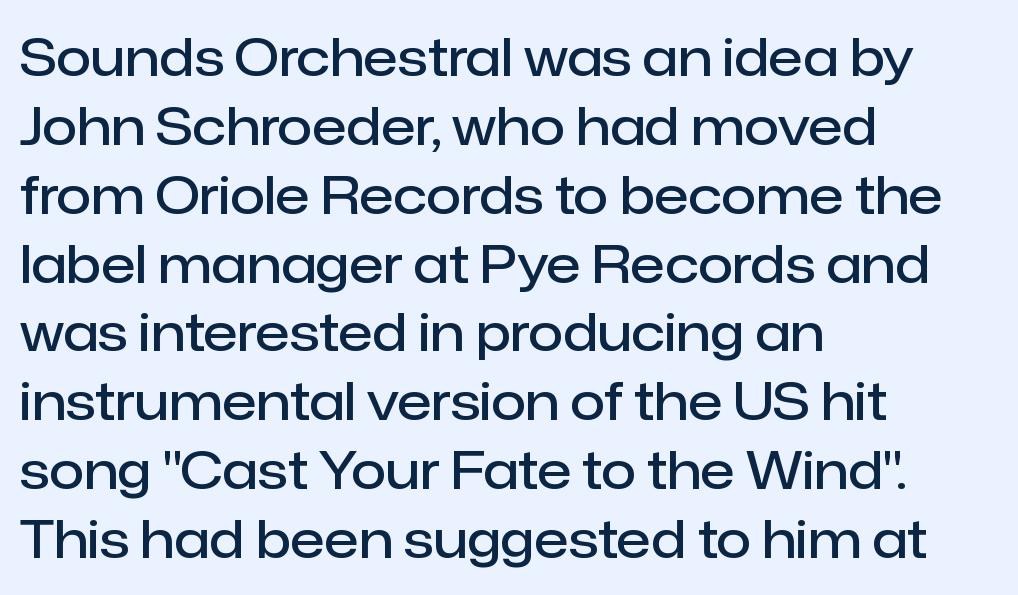
Q: Is the text bold? A: Semi-bold.
Q: Is the text italic (slanted)? A: No, it is upright.
Q: Is the typeface a serif or a sans-serif typeface? A: Sans-serif.
Q: Is the text underlined? A: No.
Q: How is the paragraph aligned? A: Left-aligned.
Q: Is the spacing between letters normal or unusually wide? A: Normal.
Q: Is the spacing between lines tight, normal or loose? A: Normal.
Q: Width (condensed, normal, or wide)? A: Normal.
Q: Stroke contrast? A: Low.
Q: x-height? A: Medium.
Q: Monospaced? A: No.
